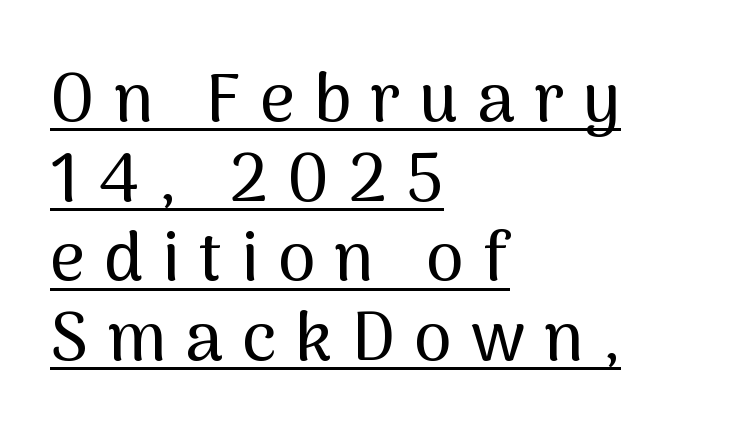
Q: Is the text italic (slanted)? A: No, it is upright.
Q: Is the typeface a serif or a sans-serif typeface? A: Sans-serif.
Q: Is the text underlined? A: Yes.
Q: How is the paragraph aligned? A: Left-aligned.
Q: Is the spacing between letters normal or unusually wide? A: Unusually wide.
Q: Width (condensed, normal, or wide)? A: Normal.
Q: Stroke contrast? A: Medium.
Q: x-height? A: Medium.
Q: Monospaced? A: No.
